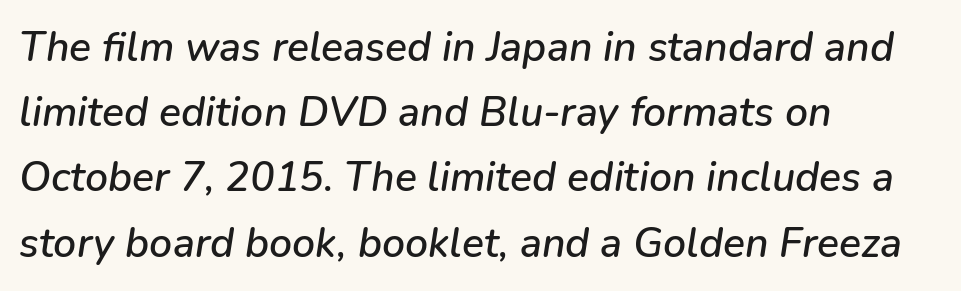
{"italic": "yes", "lean": "right", "slant_degrees": 9, "width": "normal", "stroke_contrast": "low", "x_height": "medium", "monospaced": "no", "underline": "no", "align": "left", "line_spacing": "normal", "line_spacing_ratio": 1.59, "letter_spacing": "normal", "letter_spacing_em": 0.0, "glyph_px": 41}
